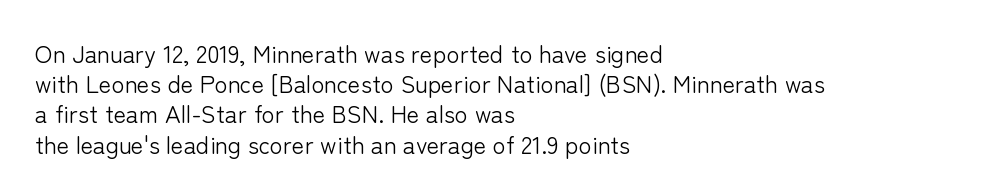
The image shows 24 px text type, upright; set left-aligned, normal line spacing (1.26x), normal letter spacing, not underlined.
